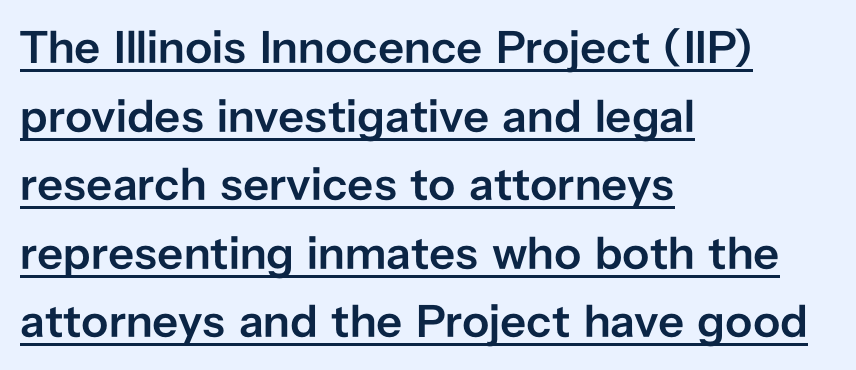
{"serif": "no", "italic": "no", "bold": "semi", "weight": "semibold", "width": "normal", "stroke_contrast": "low", "x_height": "medium", "monospaced": "no", "underline": "yes", "align": "left", "line_spacing": "normal", "line_spacing_ratio": 1.49, "letter_spacing": "normal", "letter_spacing_em": 0.0, "glyph_px": 46}
